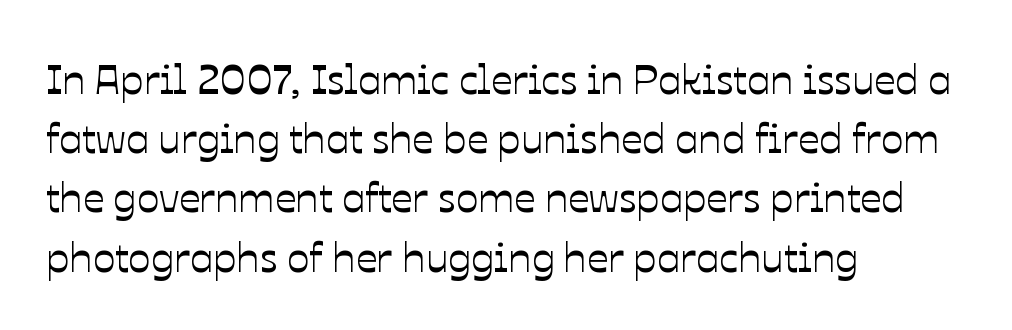
The image shows 42 px text type, upright; set left-aligned, normal line spacing (1.41x), normal letter spacing, not underlined; low stroke contrast and a medium x-height.
